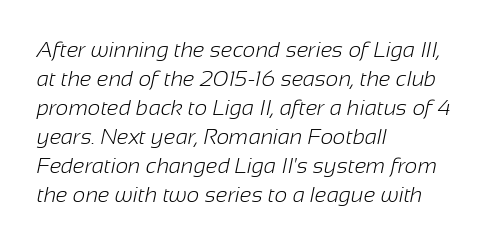
Q: Is the text bold? A: No.
Q: Is the text underlined? A: No.
Q: How is the paragraph aligned? A: Left-aligned.
Q: Is the spacing between letters normal or unusually wide? A: Normal.
Q: Is the spacing between lines tight, normal or loose? A: Normal.
